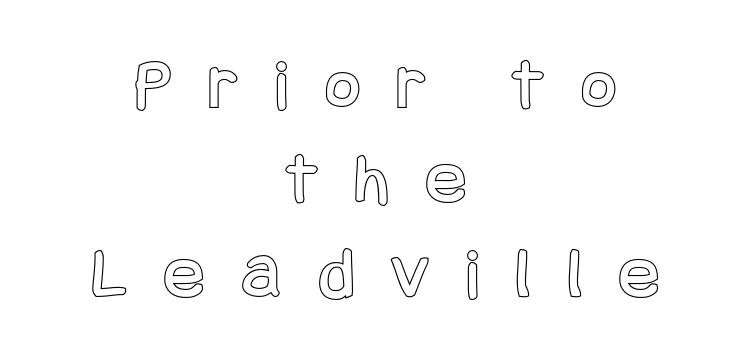
The tracking reads as deliberately expanded to a designer's eye. The line-height multiplier appears to be the usual default. No word sits above an underline. Each line is balanced around a shared central axis. Posture: upright roman.
